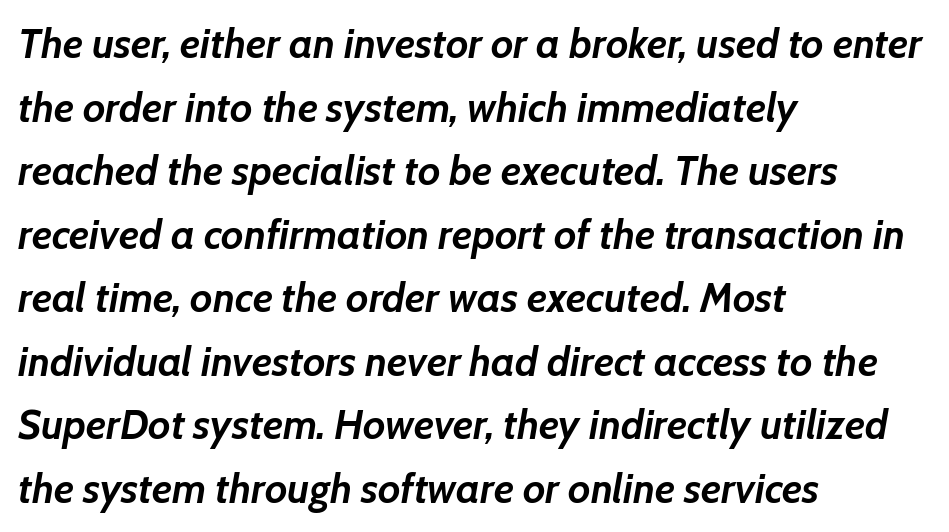
The image shows 41 px semibold type, italic (leaning right); set left-aligned, normal line spacing (1.55x), normal letter spacing, not underlined; low stroke contrast and a medium x-height.
